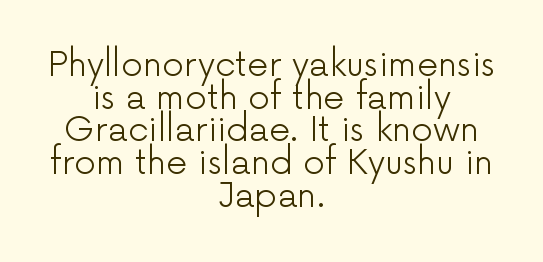
Q: Is the text bold? A: No.
Q: Is the text italic (slanted)? A: No, it is upright.
Q: Is the typeface a serif or a sans-serif typeface? A: Sans-serif.
Q: Is the text underlined? A: No.
Q: How is the paragraph aligned? A: Centered.
Q: Is the spacing between letters normal or unusually wide? A: Normal.
Q: Is the spacing between lines tight, normal or loose? A: Tight.
Q: Width (condensed, normal, or wide)? A: Normal.
Q: Stroke contrast? A: Low.
Q: x-height? A: Medium.
Q: Monospaced? A: No.
